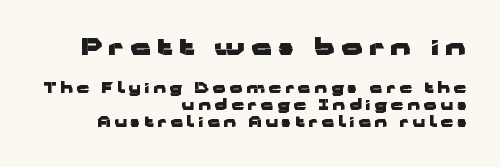
Has an underline been added? It has not. Each word looks stretched out because of the extra space between its letters. The typesetter chose a ragged-left arrangement here. When letters stand straight like this, we call the style roman or upright. Typesetter's note: full bold, strokes at maximum text heaviness. Look at the glyph heights: the upper group is clearly the bigger setting.
